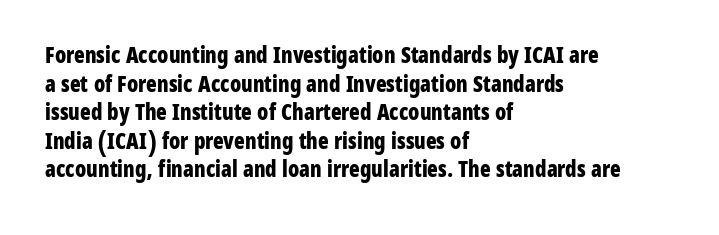
The image shows 22 px bold type, upright; set left-aligned, normal line spacing (1.3x), normal letter spacing, not underlined.
